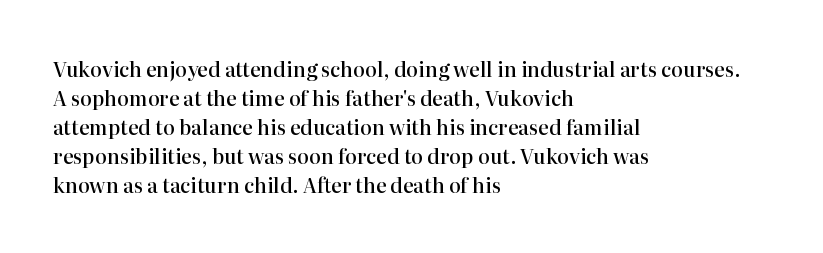
The typography opts for an upright posture over an oblique one. Descenders hang freely into open space. These lines sit exactly where default settings would place them. Stroke thickness is moderately raised; the sample reads as semibold. What stands out about the letter spacing? Nothing — it is the standard amount.
